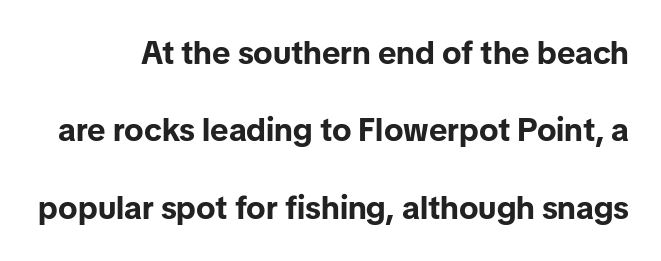
The image shows 32 px bold sans-serif type, upright; set loose line spacing (2.42x), normal letter spacing, not underlined; low stroke contrast and a medium x-height.
